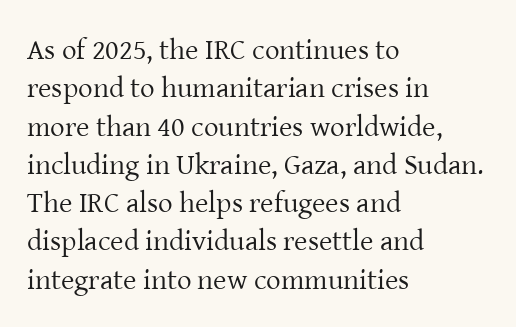
Classification — serif. The weight tops out at a normal text grade. Is there any slant? The stems are plumb. The space beneath each line is pristine and unruled. Honestly, the letter spacing is just normal — you wouldn't notice it. The line-height multiplier appears to be the usual default.
